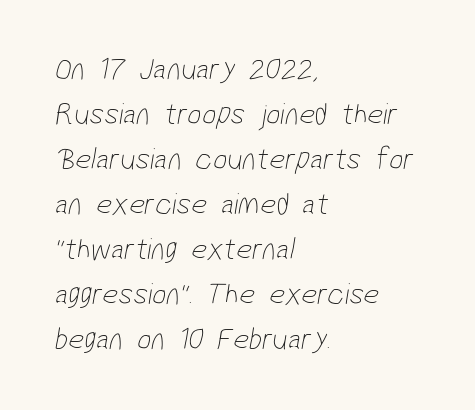
Q: Is the text bold? A: No.
Q: Is the typeface a serif or a sans-serif typeface? A: Sans-serif.
Q: Is the text underlined? A: No.
Q: How is the paragraph aligned? A: Left-aligned.
Q: Is the spacing between letters normal or unusually wide? A: Normal.
Q: Is the spacing between lines tight, normal or loose? A: Normal.
Q: Width (condensed, normal, or wide)? A: Condensed.
Q: Stroke contrast? A: Low.
Q: x-height? A: Medium.
Q: Monospaced? A: No.
